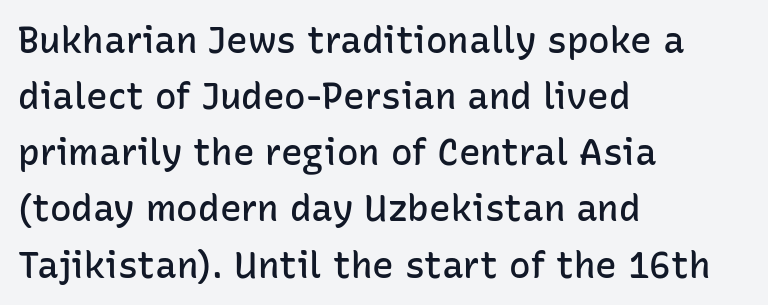
{"serif": "no", "italic": "no", "bold": "semi", "weight": "semibold", "width": "normal", "stroke_contrast": "low", "x_height": "medium", "monospaced": "no", "underline": "no", "align": "left", "line_spacing": "normal", "line_spacing_ratio": 1.56, "letter_spacing": "normal", "letter_spacing_em": 0.0, "glyph_px": 36}
